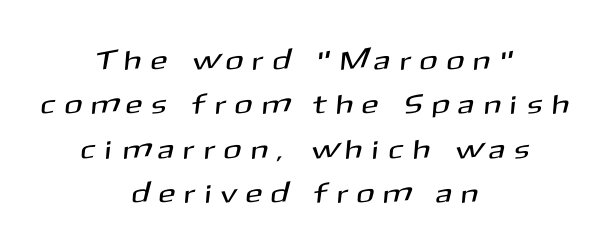
The image shows 27 px text type; set centered, normal line spacing (1.64x), unusually wide letter spacing (+0.41 em), not underlined.
